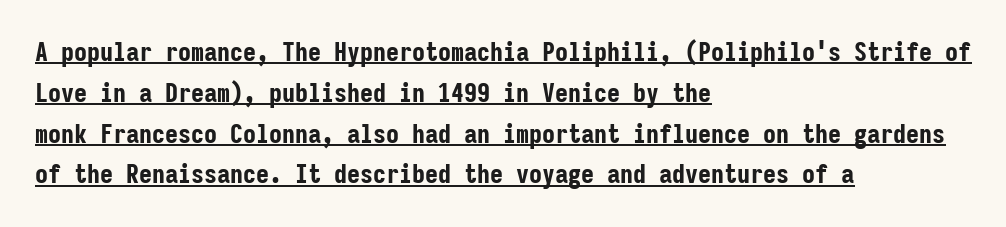
The font's upright variant was chosen for this text. Caption: lettering with a line underneath. The type is set solid horizontally, with unmodified tracking. Regarding leading, the lines here are spaced in the standard way.
